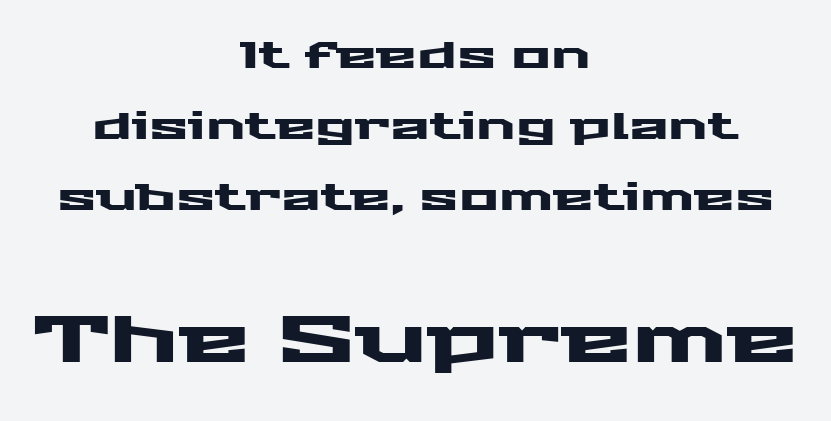
{"serif": "no", "italic": "no", "width": "wide", "stroke_contrast": "medium", "x_height": "medium", "monospaced": "no", "underline": "no", "align": "center", "line_spacing": "loose", "line_spacing_ratio": 1.92, "letter_spacing": "normal", "letter_spacing_em": 0.0, "larger_block": "second", "size_ratio": 1.76, "glyph_px": 65}
